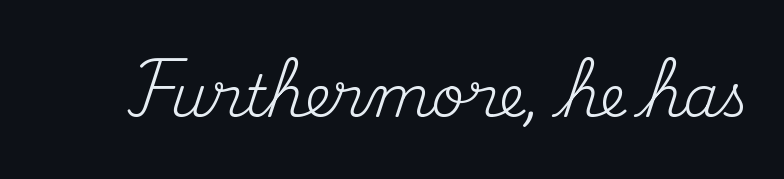
No heavy texture on the line: the type isn't bold. The space beneath each line is pristine and unruled. The line texture is even and compact thanks to regular tracking. Is this a sans? No — the strokes have serifs.
